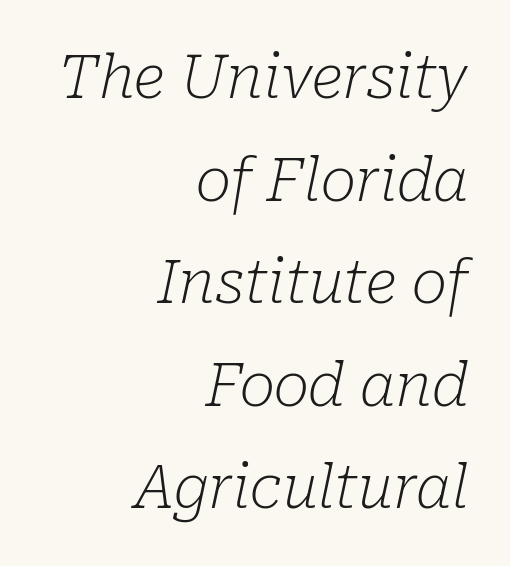
Is the letter spacing exaggerated? No — it looks like the ordinary default. Serif or sans? Serif — the stroke terminals have little feet. Typeset ragged left — the right edge is the straight one. This is oblique type, the kind used for emphasis or titles. Unmarked baselines from the first word to the last.
